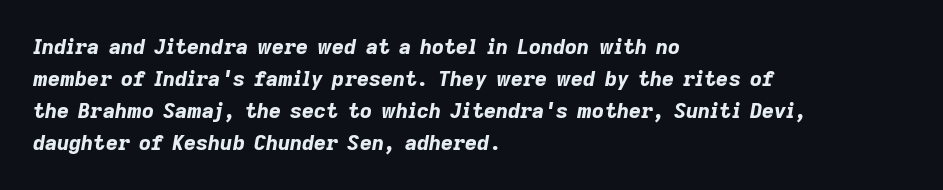
Regarding leading, the lines here are spaced in the standard way. Is the type bold? Yes — the strokes are clearly thick and heavy. Descenders hang freely into open space. Here the glyphs are tracked normally, forming tight word shapes.
